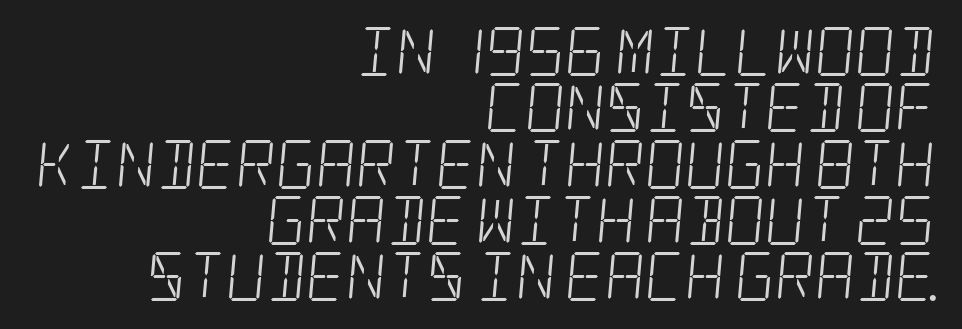
The image shows 49 px light, condensed serif type; set right-aligned, tight line spacing (1.15x), normal letter spacing, not underlined; low stroke contrast and a large x-height.
